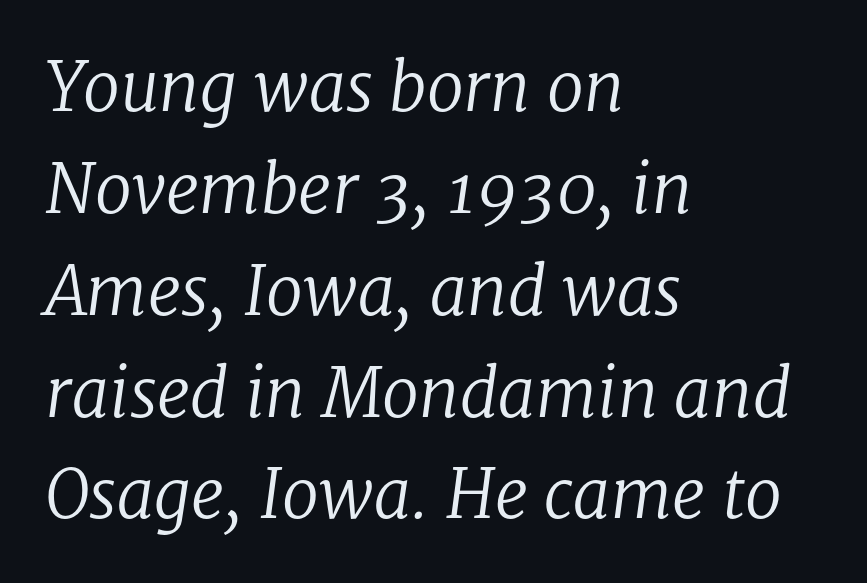
A typesetter would call this leading conventional body-copy spacing. This rendering employs a face with finishing strokes, i.e., a serif. An italicized treatment has been applied to the whole sample. Plain, unruled lines of type. Varying glyph widths throughout — classic text-font behaviour. The characters are drawn with everyday or finer stroke widths.
